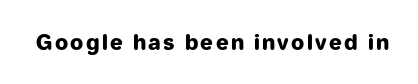
Pretty heavy lettering here — definitely bold. The passage shown is not underscored anywhere. Do the letters lean? They stand straight.
